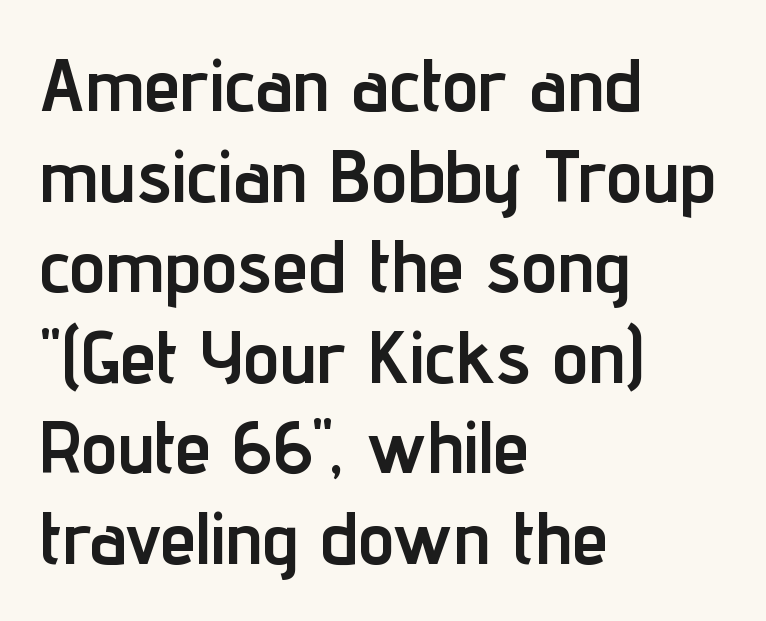
Q: Is the text bold? A: Yes.
Q: Is the text italic (slanted)? A: No, it is upright.
Q: Is the typeface a serif or a sans-serif typeface? A: Sans-serif.
Q: Is the text underlined? A: No.
Q: How is the paragraph aligned? A: Left-aligned.
Q: Is the spacing between letters normal or unusually wide? A: Normal.
Q: Width (condensed, normal, or wide)? A: Condensed.
Q: Stroke contrast? A: Low.
Q: x-height? A: Medium.
Q: Monospaced? A: No.
